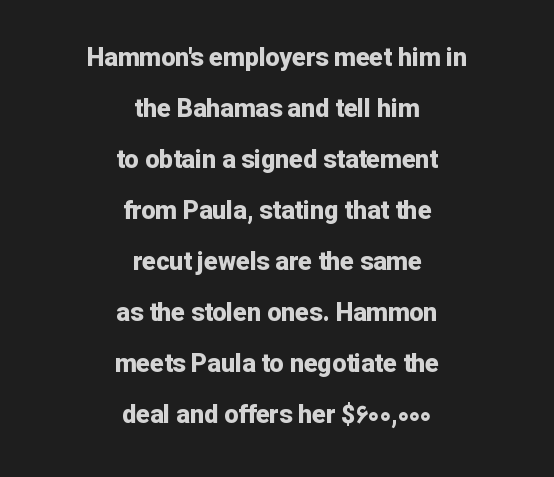
The image shows 25 px bold type, upright; set centered, loose line spacing (2.04x), normal letter spacing, not underlined.
